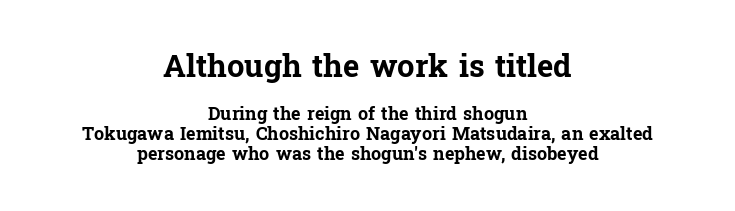
Q: Is the text bold? A: Yes.
Q: Is the text italic (slanted)? A: No, it is upright.
Q: Is the typeface a serif or a sans-serif typeface? A: Serif.
Q: Is the text underlined? A: No.
Q: How is the paragraph aligned? A: Centered.
Q: Is the spacing between letters normal or unusually wide? A: Normal.
Q: Is the spacing between lines tight, normal or loose? A: Tight.
Q: Which block of text is set in a larger size, the first (top) or the second (bottom)? A: The first (top) one.
Q: Width (condensed, normal, or wide)? A: Normal.
Q: Stroke contrast? A: Low.
Q: x-height? A: Medium.
Q: Monospaced? A: No.
